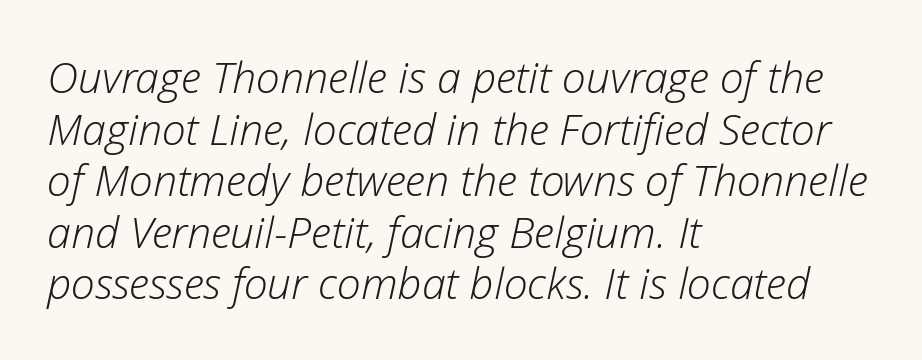
{"italic": "yes", "lean": "right", "slant_degrees": 12, "bold": "no", "weight": "light", "width": "normal", "stroke_contrast": "low", "x_height": "medium", "monospaced": "no", "underline": "no", "align": "left", "line_spacing_ratio": 1.2, "letter_spacing": "normal", "letter_spacing_em": 0.0, "glyph_px": 43}
